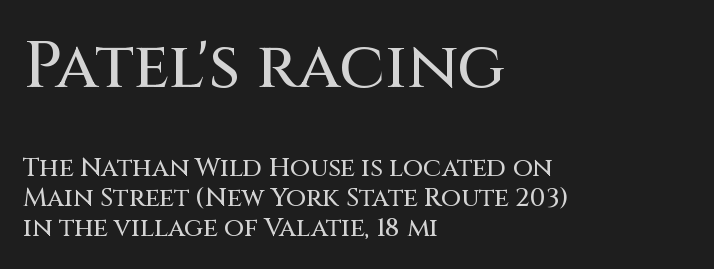
In this sample the first text group is rendered at the bigger scale. The typography opts for an upright posture over an oblique one. A typesetter would call this leading minimal, almost set solid. A typesetter would call this proportional, since set widths differ per character. The text was rendered using a sans face with plain stroke endings.
